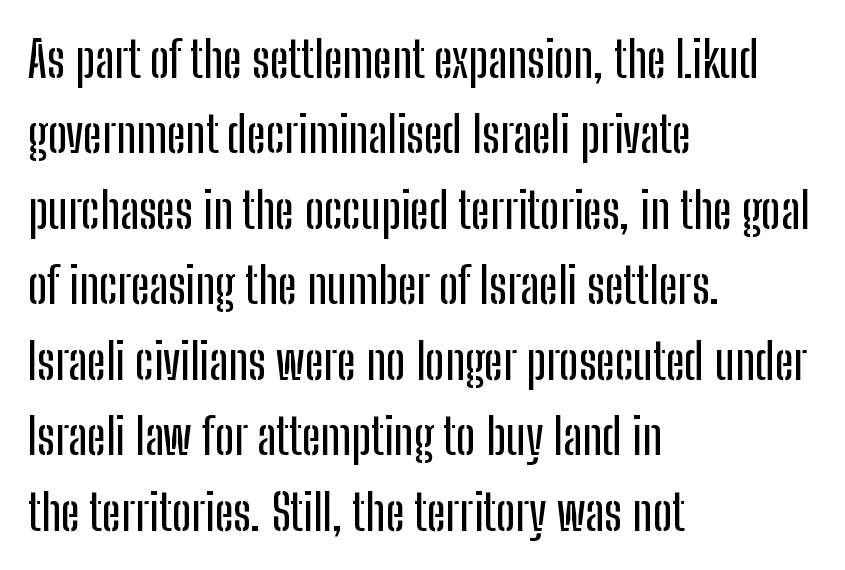
Q: Is the text italic (slanted)? A: No, it is upright.
Q: Is the typeface a serif or a sans-serif typeface? A: Sans-serif.
Q: Is the text underlined? A: No.
Q: How is the paragraph aligned? A: Left-aligned.
Q: Is the spacing between letters normal or unusually wide? A: Normal.
Q: Is the spacing between lines tight, normal or loose? A: Normal.
Q: Width (condensed, normal, or wide)? A: Condensed.
Q: Stroke contrast? A: Low.
Q: x-height? A: Medium.
Q: Monospaced? A: No.
